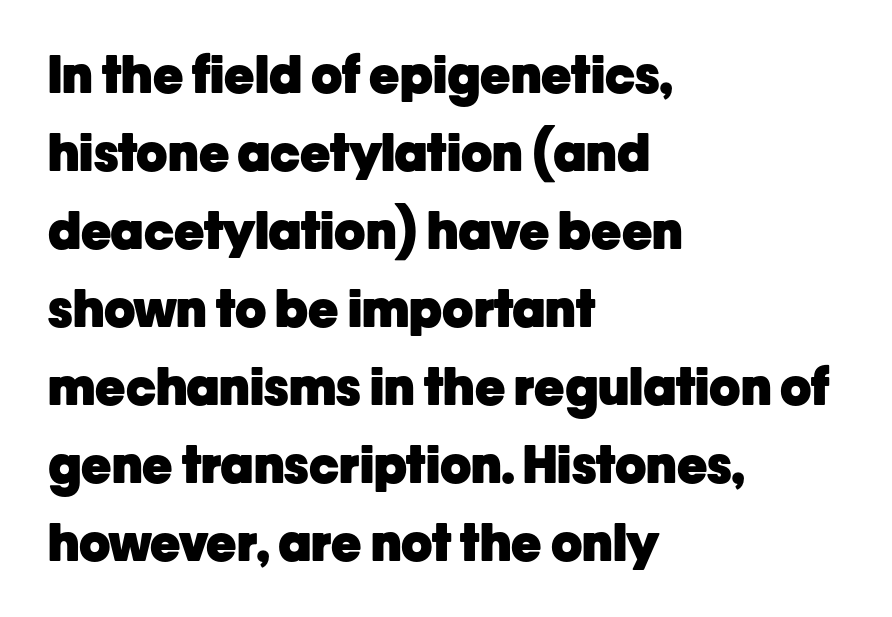
Q: Is the text bold? A: Yes.
Q: Is the text italic (slanted)? A: No, it is upright.
Q: Is the typeface a serif or a sans-serif typeface? A: Sans-serif.
Q: Is the text underlined? A: No.
Q: How is the paragraph aligned? A: Left-aligned.
Q: Is the spacing between letters normal or unusually wide? A: Normal.
Q: Is the spacing between lines tight, normal or loose? A: Normal.
Q: Width (condensed, normal, or wide)? A: Normal.
Q: Stroke contrast? A: Low.
Q: x-height? A: Medium.
Q: Monospaced? A: No.
